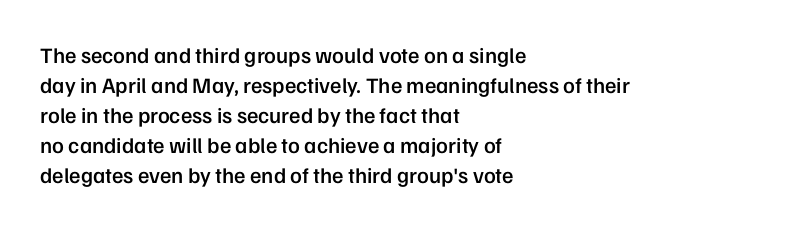
{"italic": "no", "bold": "semi", "underline": "no", "align": "left", "line_spacing": "normal", "line_spacing_ratio": 1.36, "letter_spacing": "normal", "letter_spacing_em": 0.0, "glyph_px": 22}
